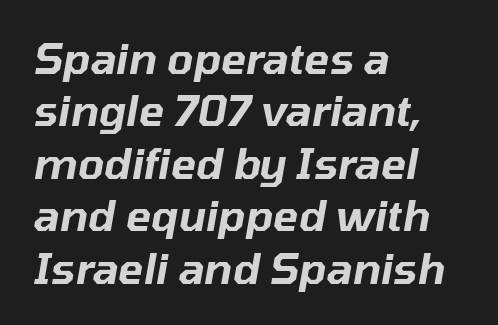
The image shows 42 px text type, italic (leaning right); set left-aligned, normal line spacing (1.25x), normal letter spacing, not underlined; low stroke contrast and a medium x-height.
